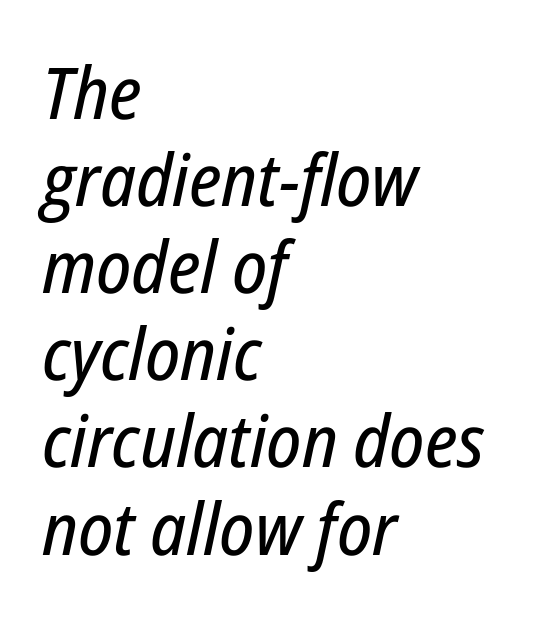
The image shows 72 px condensed type, italic (leaning right); set left-aligned, line spacing 1.21x, normal letter spacing, not underlined; low stroke contrast and a medium x-height.
